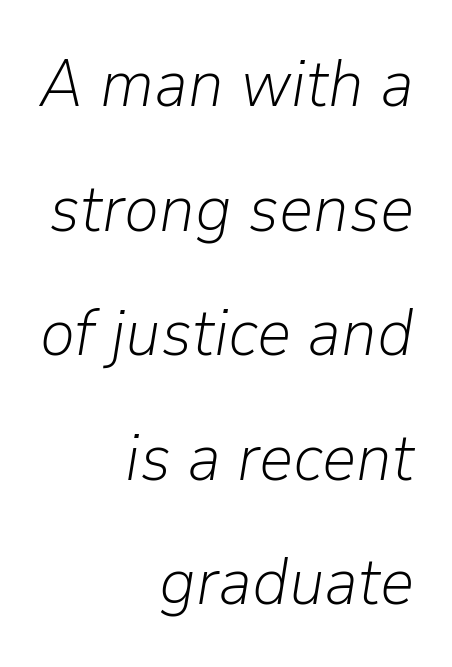
The image shows 67 px light type, italic (leaning right); set right-aligned, line spacing 1.86x, normal letter spacing, not underlined; low stroke contrast and a medium x-height.
